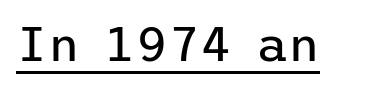
The image shows 49 px regular-weight sans-serif type, upright; set normal letter spacing, underlined; low stroke contrast and a medium x-height.
